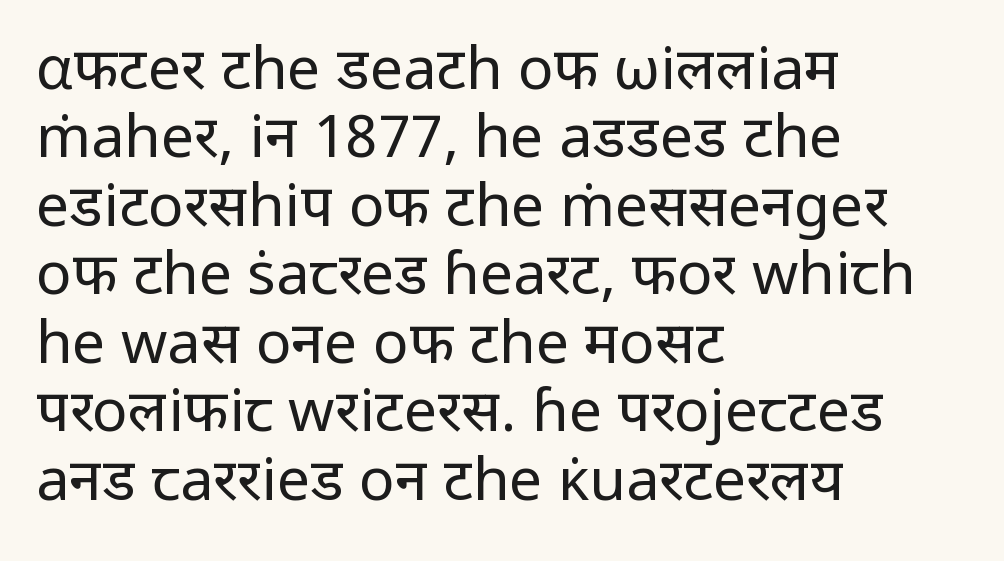
{"serif": "no", "italic": "no", "bold": "no", "weight": "regular", "width": "normal", "stroke_contrast": "low", "x_height": "medium", "monospaced": "no", "underline": "no", "align": "left", "line_spacing_ratio": 1.16, "letter_spacing": "normal", "letter_spacing_em": 0.0, "glyph_px": 59}
